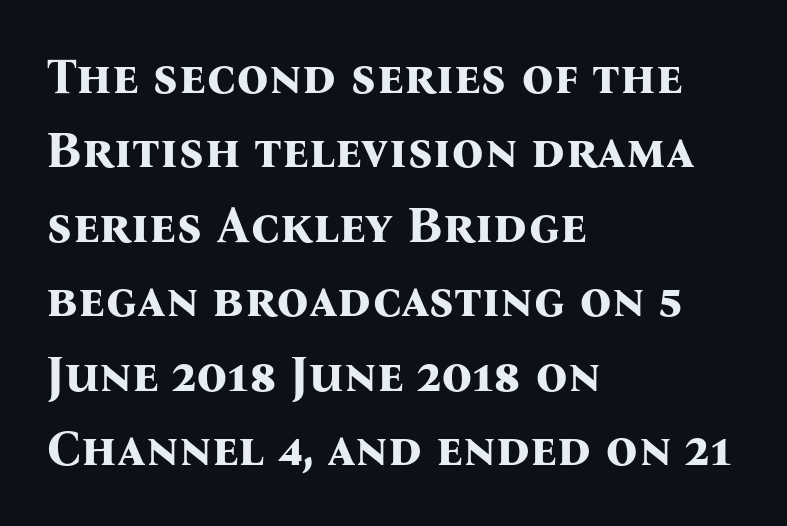
{"serif": "yes", "italic": "no", "bold": "yes", "weight": "bold", "width": "normal", "stroke_contrast": "medium", "x_height": "medium", "monospaced": "no", "underline": "no", "align": "left", "line_spacing": "normal", "line_spacing_ratio": 1.49, "letter_spacing": "normal", "letter_spacing_em": 0.0, "glyph_px": 50}
